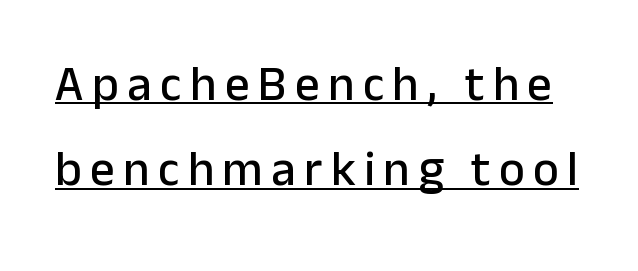
Q: Is the text italic (slanted)? A: No, it is upright.
Q: Is the typeface a serif or a sans-serif typeface? A: Sans-serif.
Q: Is the text underlined? A: Yes.
Q: Width (condensed, normal, or wide)? A: Normal.
Q: Stroke contrast? A: Low.
Q: x-height? A: Medium.
Q: Monospaced? A: No.
